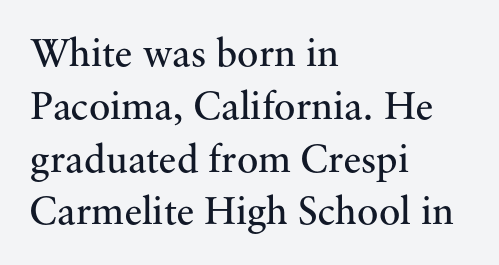
The image shows 40 px regular-weight serif type, upright; set left-aligned, normal line spacing (1.32x), normal letter spacing, not underlined; medium stroke contrast and a small x-height.
